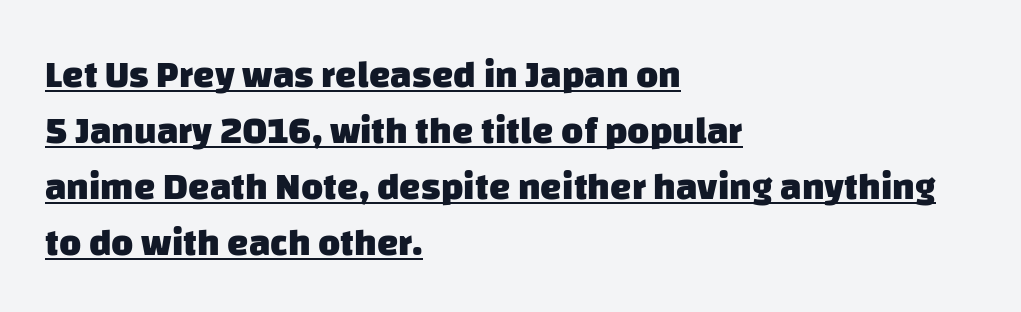
{"serif": "no", "bold": "yes", "weight": "heavy", "width": "normal", "stroke_contrast": "low", "x_height": "large", "monospaced": "no", "underline": "yes", "align": "left", "line_spacing": "normal", "line_spacing_ratio": 1.47, "letter_spacing": "normal", "letter_spacing_em": 0.0, "glyph_px": 38}
